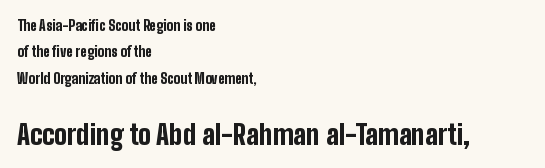
The image shows 27 px bold type, upright; set left-aligned, line spacing 1.88x, normal letter spacing, not underlined; the second (bottom) block is 1.93x larger.
